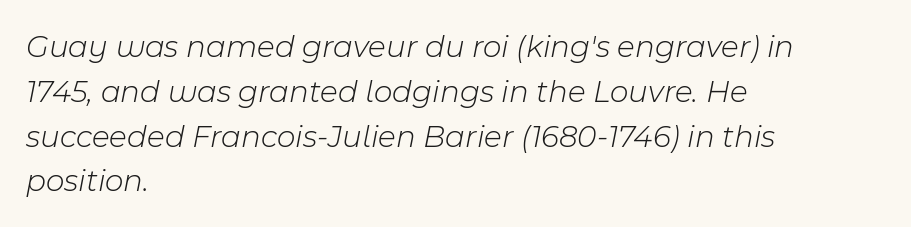
The image shows 32 px light type, italic (leaning right); set left-aligned, normal line spacing (1.4x), normal letter spacing, not underlined; low stroke contrast and a medium x-height.
